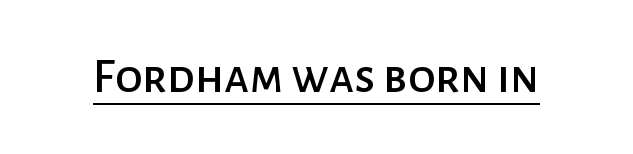
Notice how a bar underscores the lettering throughout. The gaps between neighbouring characters are ordinary and unremarkable. Looks like regular typesetting: each glyph gets only the width it needs. It's the straight-up-and-down kind of type. In terms of letterform style, serifs are entirely absent.
